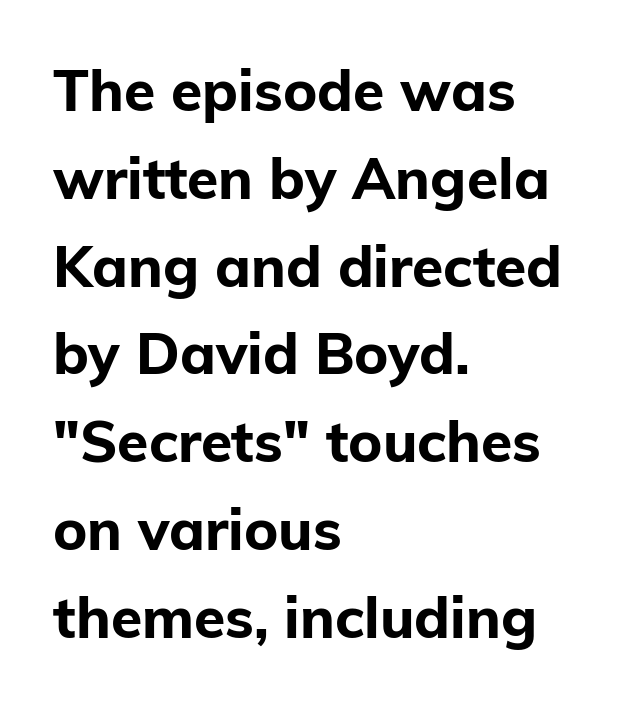
{"serif": "no", "italic": "no", "bold": "yes", "weight": "bold", "width": "normal", "stroke_contrast": "low", "x_height": "medium", "monospaced": "no", "underline": "no", "align": "left", "line_spacing": "normal", "line_spacing_ratio": 1.54, "letter_spacing": "normal", "letter_spacing_em": 0.0, "glyph_px": 57}
